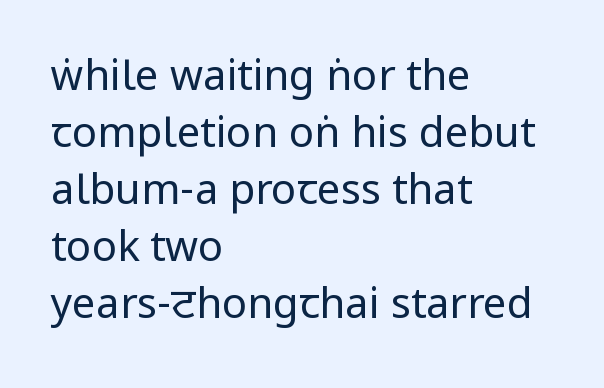
The image shows 42 px regular-weight, condensed sans-serif type, upright; set left-aligned, normal line spacing (1.36x), normal letter spacing, not underlined; low stroke contrast and a large x-height.
